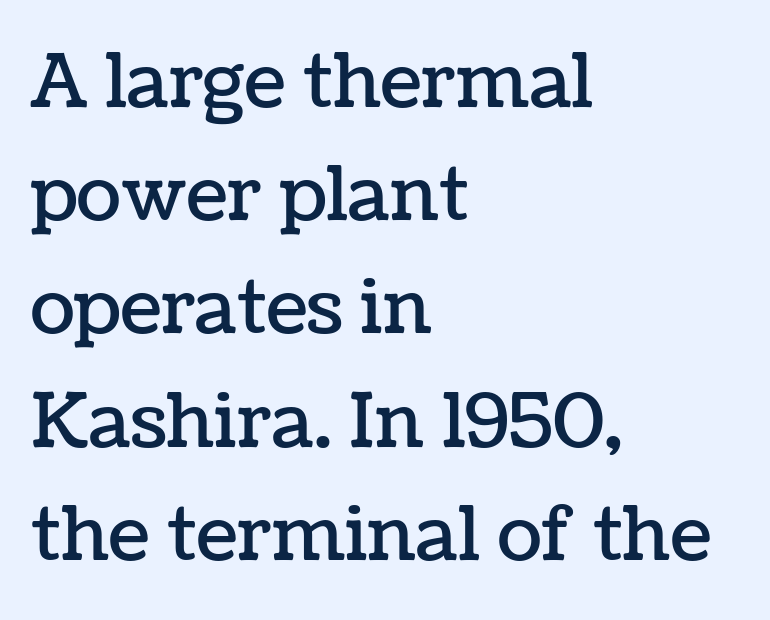
This sample has the flowing, uneven cadence of proportional lettering. Designer's note — italics off, roman on. The foot of each line stays bare and open. The leading is moderate, giving the passage an even texture. The ragged edge is on the right, which tells us the setting is flush left. A typesetter would call this zero additional tracking.
